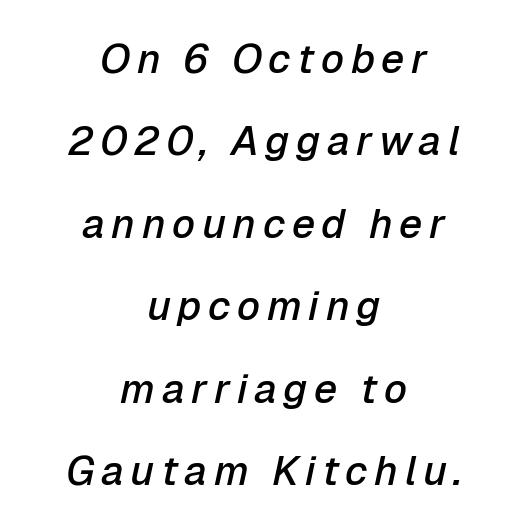
{"italic": "yes", "lean": "right", "slant_degrees": 12, "bold": "semi", "weight": "semibold", "width": "normal", "stroke_contrast": "low", "x_height": "medium", "monospaced": "no", "underline": "no", "align": "center", "line_spacing": "loose", "line_spacing_ratio": 2.01, "glyph_px": 41}
